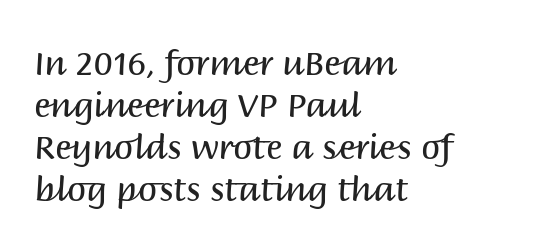
Counters stay open thanks to moderate or lighter strokes. Each line starts at the same left margin while the right side varies. Classification — sans serif. Varying glyph widths throughout — classic text-font behaviour.
